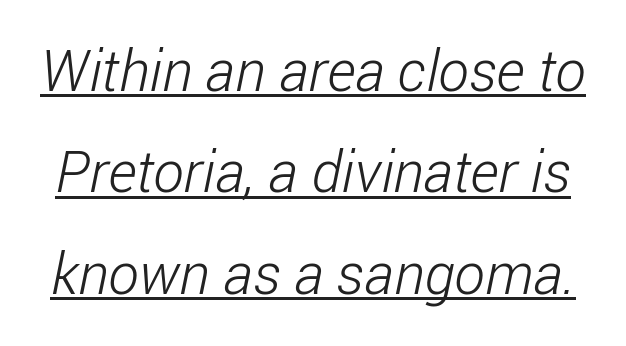
The image shows 58 px light, condensed sans-serif type; set line spacing 1.75x, normal letter spacing, underlined; low stroke contrast and a medium x-height.
